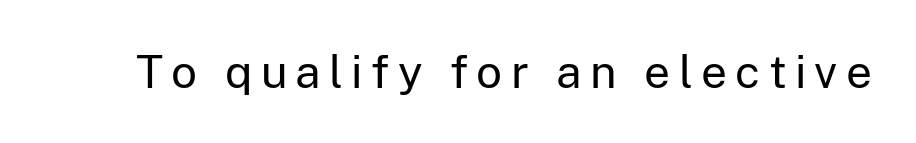
{"serif": "no", "italic": "no", "bold": "no", "weight": "regular", "width": "normal", "stroke_contrast": "low", "x_height": "medium", "monospaced": "no", "underline": "no", "glyph_px": 46}
